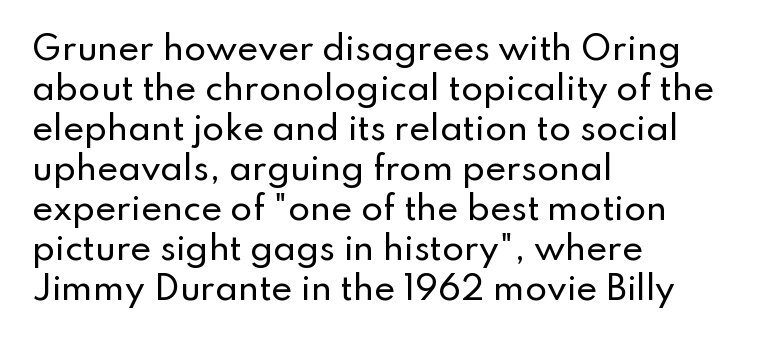
Serif or sans? Sans — the stroke terminals are bare. Notice how the passage keeps a crisp vertical edge on the left only. The designer left line spacing at the default. The space beneath each line is pristine and unruled.
